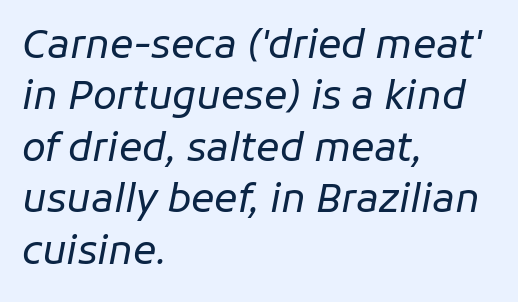
The weight would be labelled regular, book, light, or lighter still. The paragraph has a hard left edge and a soft right edge. The whole block is typeset with a tilt. The space directly below the letters is spotless. Default kerning and tracking; the words read as compact shapes. The face used here is proportionally spaced, like ordinary book or web type.
